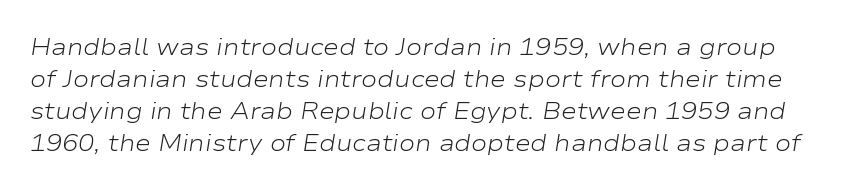
Q: Is the text bold? A: No.
Q: Is the text italic (slanted)? A: Yes, it leans right by about 9 degrees.
Q: Is the text underlined? A: No.
Q: Is the spacing between letters normal or unusually wide? A: Normal.
Q: Is the spacing between lines tight, normal or loose? A: Normal.
